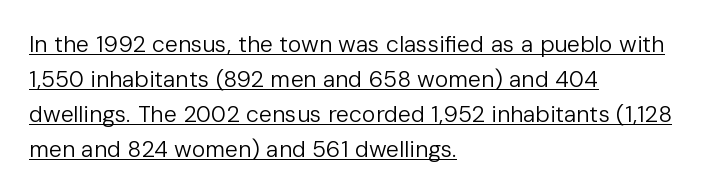
{"italic": "no", "bold": "no", "underline": "yes", "align": "left", "line_spacing": "normal", "line_spacing_ratio": 1.52, "letter_spacing": "normal", "letter_spacing_em": 0.0, "glyph_px": 23}
